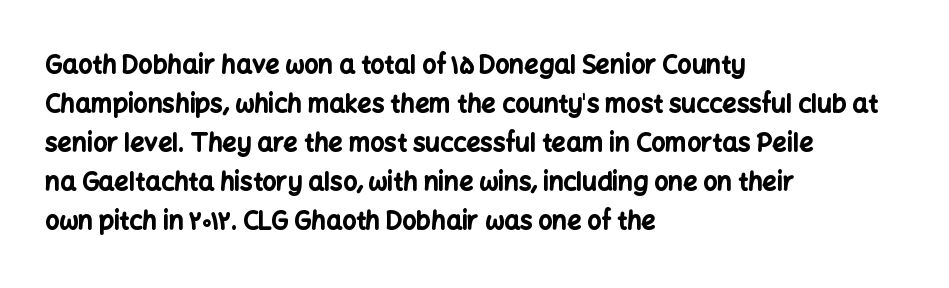
The image shows 25 px bold type, upright; set left-aligned, normal line spacing (1.56x), normal letter spacing, not underlined.
